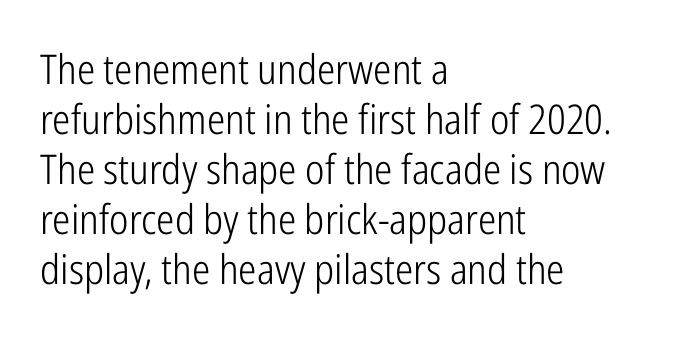
Q: Is the text bold? A: No.
Q: Is the text italic (slanted)? A: No, it is upright.
Q: Is the typeface a serif or a sans-serif typeface? A: Sans-serif.
Q: Is the text underlined? A: No.
Q: How is the paragraph aligned? A: Left-aligned.
Q: Is the spacing between letters normal or unusually wide? A: Normal.
Q: Width (condensed, normal, or wide)? A: Condensed.
Q: Stroke contrast? A: Low.
Q: x-height? A: Medium.
Q: Monospaced? A: No.
